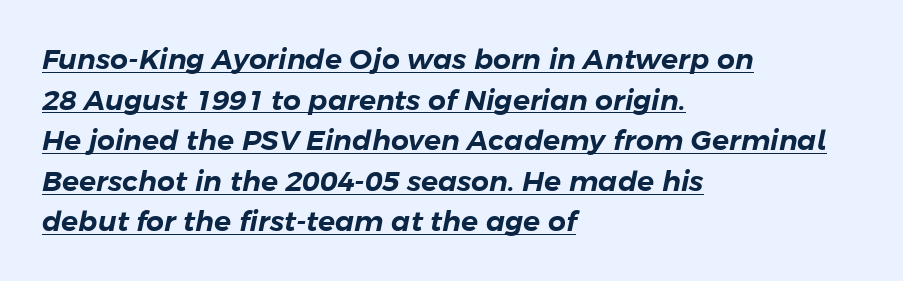
The image shows 28 px text type, italic (leaning right); set left-aligned, normal line spacing (1.45x), normal letter spacing, underlined; low stroke contrast and a medium x-height.
